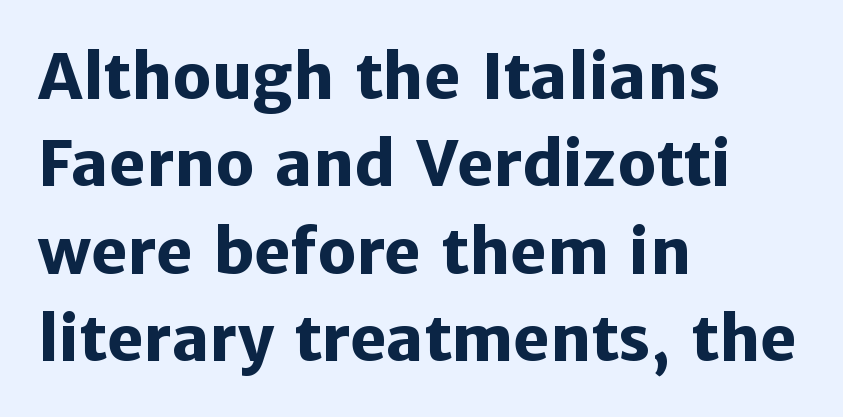
Q: Is the text bold? A: Yes.
Q: Is the text italic (slanted)? A: No, it is upright.
Q: Is the typeface a serif or a sans-serif typeface? A: Sans-serif.
Q: Is the text underlined? A: No.
Q: How is the paragraph aligned? A: Left-aligned.
Q: Is the spacing between letters normal or unusually wide? A: Normal.
Q: Is the spacing between lines tight, normal or loose? A: Normal.
Q: Width (condensed, normal, or wide)? A: Normal.
Q: Stroke contrast? A: Low.
Q: x-height? A: Medium.
Q: Monospaced? A: No.
